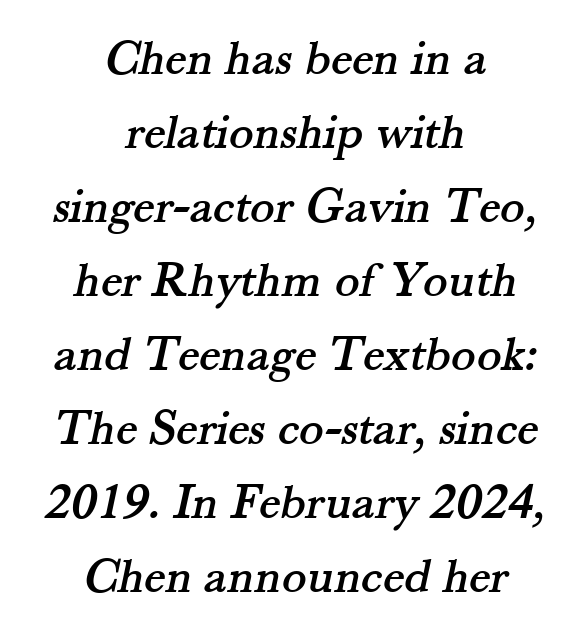
{"serif": "yes", "width": "normal", "stroke_contrast": "medium", "x_height": "small", "monospaced": "no", "underline": "no", "align": "center", "line_spacing": "normal", "line_spacing_ratio": 1.45, "letter_spacing": "normal", "letter_spacing_em": 0.0, "glyph_px": 51}
